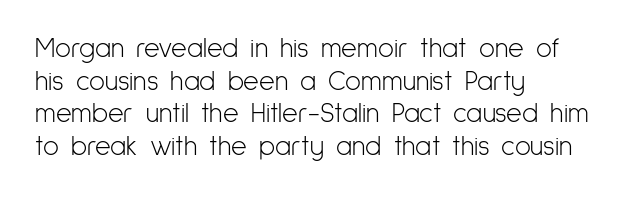
{"italic": "no", "bold": "no", "underline": "no", "align": "left", "line_spacing_ratio": 1.21, "letter_spacing": "normal", "letter_spacing_em": 0.0, "glyph_px": 27}
